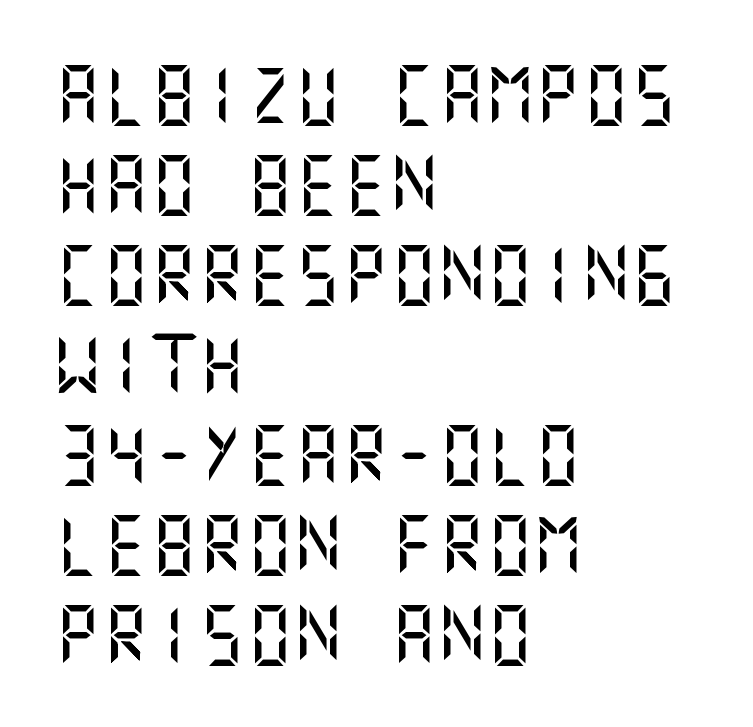
{"serif": "no", "italic": "no", "width": "normal", "stroke_contrast": "medium", "x_height": "large", "underline": "no", "align": "left", "line_spacing": "normal", "line_spacing_ratio": 1.5, "letter_spacing": "normal", "letter_spacing_em": 0.0, "glyph_px": 60}
